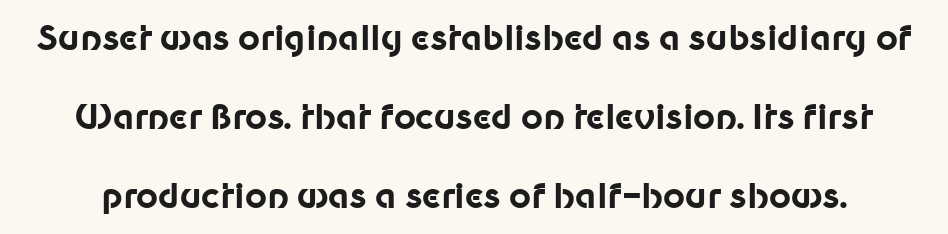
Q: Is the text bold? A: Yes.
Q: Is the text italic (slanted)? A: No, it is upright.
Q: Is the typeface a serif or a sans-serif typeface? A: Sans-serif.
Q: Is the text underlined? A: No.
Q: Is the spacing between letters normal or unusually wide? A: Normal.
Q: Is the spacing between lines tight, normal or loose? A: Loose.
Q: Width (condensed, normal, or wide)? A: Normal.
Q: Stroke contrast? A: Low.
Q: x-height? A: Medium.
Q: Monospaced? A: No.
